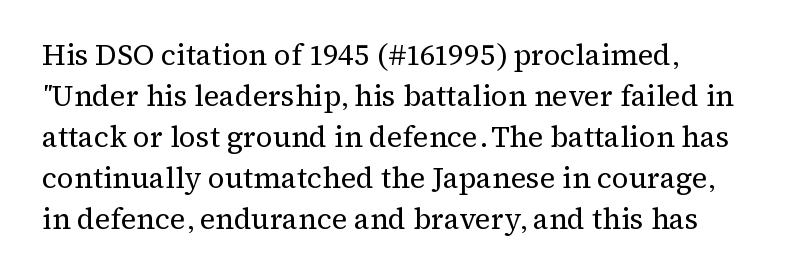
Q: Is the text bold? A: No.
Q: Is the text italic (slanted)? A: No, it is upright.
Q: Is the typeface a serif or a sans-serif typeface? A: Serif.
Q: Is the text underlined? A: No.
Q: Is the spacing between letters normal or unusually wide? A: Normal.
Q: Is the spacing between lines tight, normal or loose? A: Normal.
Q: Width (condensed, normal, or wide)? A: Normal.
Q: Stroke contrast? A: Medium.
Q: x-height? A: Medium.
Q: Monospaced? A: No.
